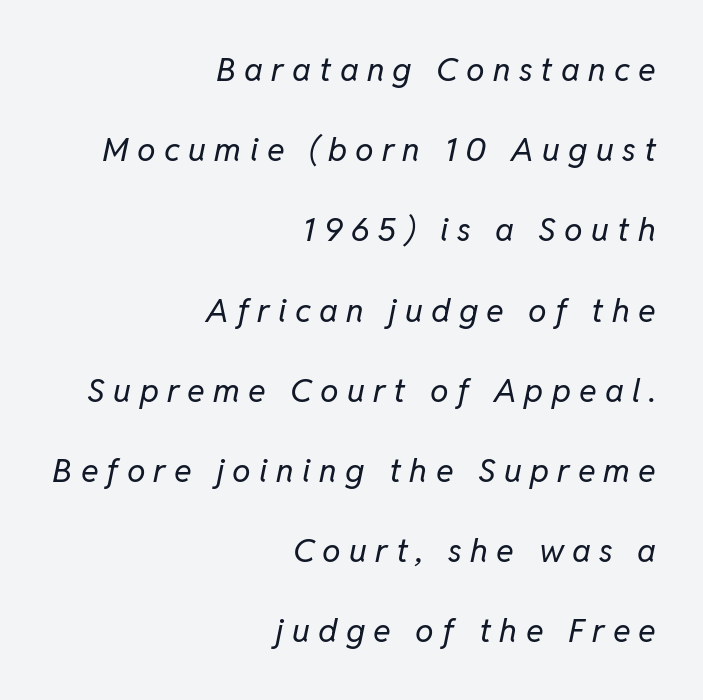
The image shows 33 px regular-weight type, italic (leaning right); set right-aligned, loose line spacing (2.43x), unusually wide letter spacing (+0.25 em), not underlined; low stroke contrast and a medium x-height.
